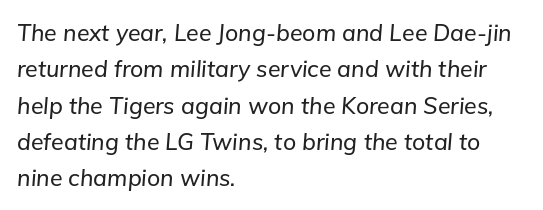
Q: Is the text italic (slanted)? A: Yes, it leans right by about 5 degrees.
Q: Is the text underlined? A: No.
Q: How is the paragraph aligned? A: Left-aligned.
Q: Is the spacing between letters normal or unusually wide? A: Normal.
Q: Is the spacing between lines tight, normal or loose? A: Normal.
